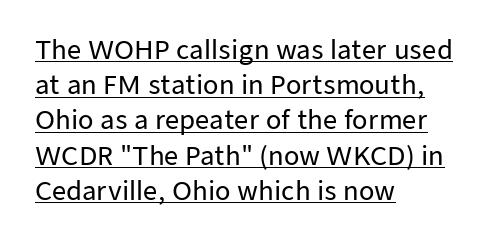
{"italic": "no", "underline": "yes", "align": "left", "line_spacing": "normal", "line_spacing_ratio": 1.41, "letter_spacing": "normal", "letter_spacing_em": 0.0, "glyph_px": 25}
